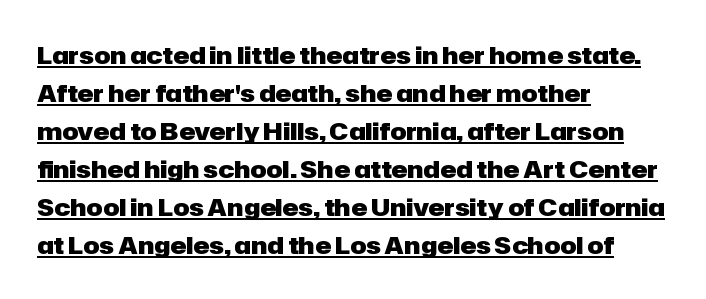
Q: Is the text bold? A: Yes.
Q: Is the text italic (slanted)? A: No, it is upright.
Q: Is the text underlined? A: Yes.
Q: How is the paragraph aligned? A: Left-aligned.
Q: Is the spacing between letters normal or unusually wide? A: Normal.
Q: Is the spacing between lines tight, normal or loose? A: Normal.
